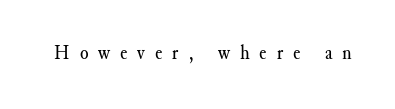
Q: Is the text bold? A: No.
Q: Is the text italic (slanted)? A: No, it is upright.
Q: Is the text underlined? A: No.
Q: Is the spacing between letters normal or unusually wide? A: Unusually wide.
